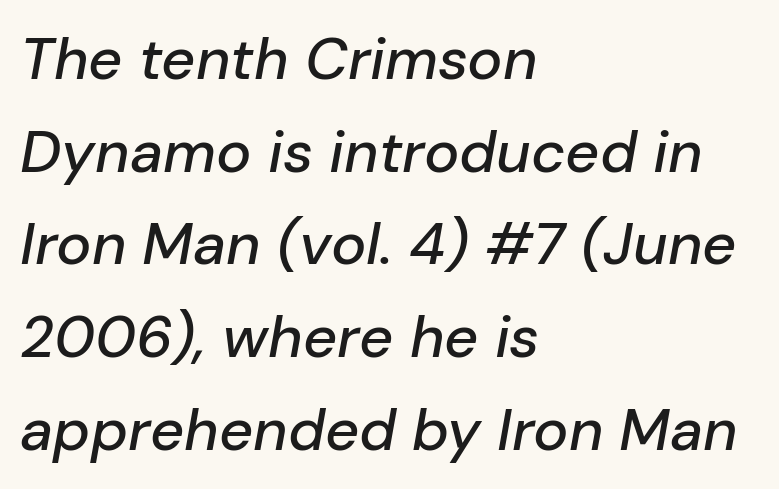
Q: Is the text italic (slanted)? A: Yes, it leans right by about 10 degrees.
Q: Is the text underlined? A: No.
Q: How is the paragraph aligned? A: Left-aligned.
Q: Is the spacing between letters normal or unusually wide? A: Normal.
Q: Is the spacing between lines tight, normal or loose? A: Normal.
Q: Width (condensed, normal, or wide)? A: Normal.
Q: Stroke contrast? A: Low.
Q: x-height? A: Medium.
Q: Monospaced? A: No.
